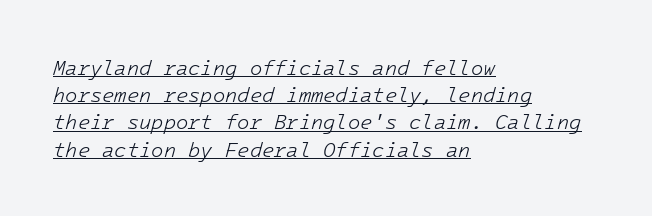
Glyph-to-glyph distance matches everyday printed text. Designer's note — italics engaged. Students, observe: this is what conventionally led text looks like. Visually the block forms a straight wall on the left and a jagged coastline on the right. A light-to-regular cut is what we see here.
